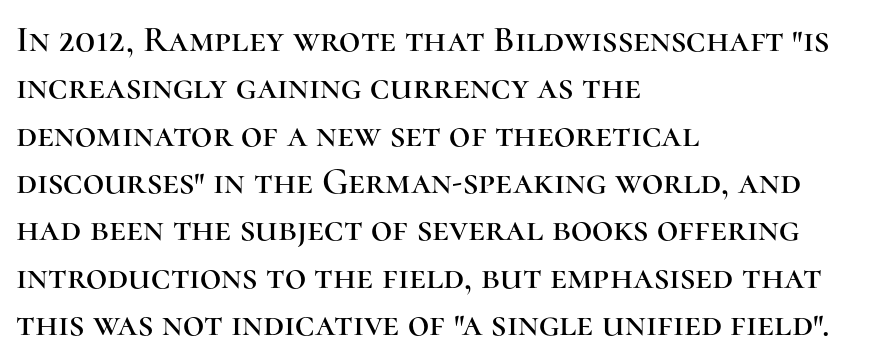
Q: Is the text italic (slanted)? A: No, it is upright.
Q: Is the typeface a serif or a sans-serif typeface? A: Serif.
Q: Is the text underlined? A: No.
Q: How is the paragraph aligned? A: Left-aligned.
Q: Is the spacing between letters normal or unusually wide? A: Normal.
Q: Is the spacing between lines tight, normal or loose? A: Normal.
Q: Width (condensed, normal, or wide)? A: Normal.
Q: Stroke contrast? A: High.
Q: x-height? A: Medium.
Q: Monospaced? A: No.
